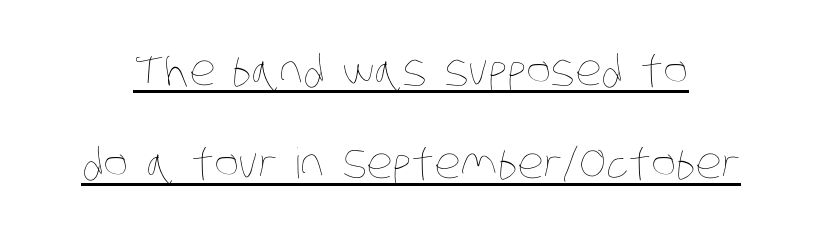
Q: Is the text bold? A: No.
Q: Is the text underlined? A: Yes.
Q: Is the spacing between letters normal or unusually wide? A: Normal.
Q: Is the spacing between lines tight, normal or loose? A: Loose.
Q: Width (condensed, normal, or wide)? A: Condensed.
Q: Stroke contrast? A: Low.
Q: x-height? A: Large.
Q: Monospaced? A: No.
